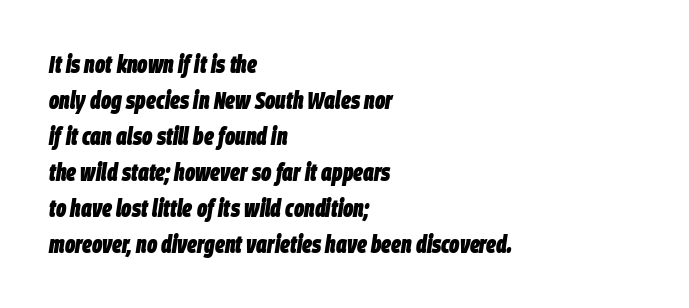
The image shows 24 px bold type, italic (leaning right); set left-aligned, normal line spacing (1.5x), normal letter spacing, not underlined.
